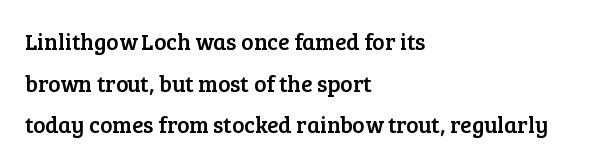
These lines were composed using upright roman letters. Only glyphs here, with clear space below each row. Line beginnings align vertically; line endings do not. The letterforms sit shoulder to shoulder at normal distance.
